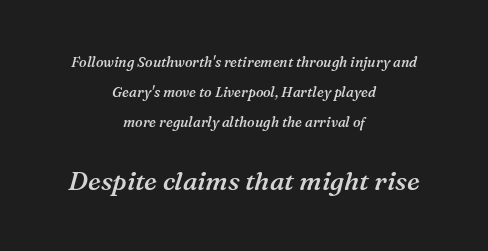
The font is running at a semibold setting, under full bold. Rule under the text: the space is simply empty. The passage shown leans; its letterforms are oblique. Each word holds together tightly as a unit, with standard inter-letter gaps.
